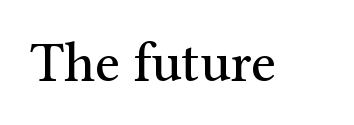
{"serif": "yes", "italic": "no", "bold": "no", "weight": "regular", "width": "normal", "stroke_contrast": "medium", "x_height": "medium", "monospaced": "no", "underline": "no", "letter_spacing": "normal", "letter_spacing_em": 0.0, "glyph_px": 56}
